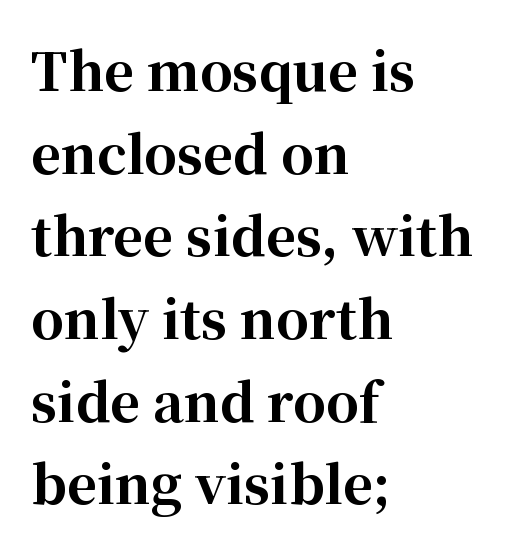
The image shows 52 px bold serif type, upright; set left-aligned, normal line spacing (1.59x), normal letter spacing, not underlined; high stroke contrast and a medium x-height.
